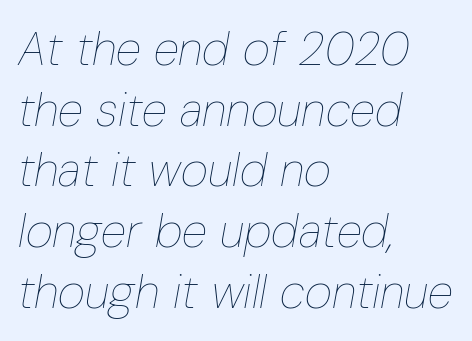
{"italic": "yes", "lean": "right", "slant_degrees": 10, "bold": "no", "weight": "thin", "width": "condensed", "stroke_contrast": "low", "x_height": "medium", "monospaced": "no", "underline": "no", "align": "left", "line_spacing": "normal", "line_spacing_ratio": 1.29, "letter_spacing": "normal", "letter_spacing_em": 0.0, "glyph_px": 47}
